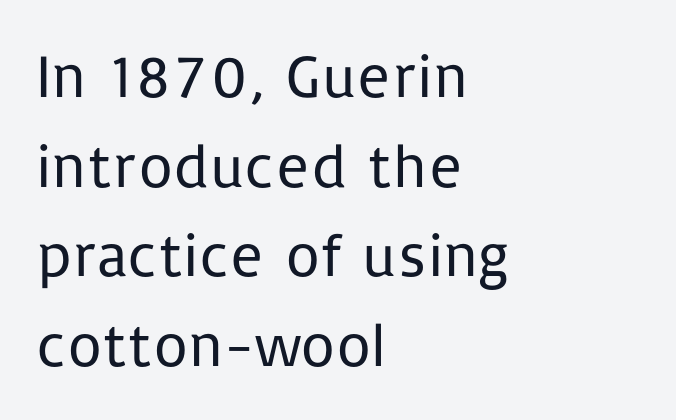
The image shows 61 px regular-weight sans-serif type, upright; set left-aligned, normal line spacing (1.47x), normal letter spacing, not underlined; low stroke contrast and a medium x-height.
